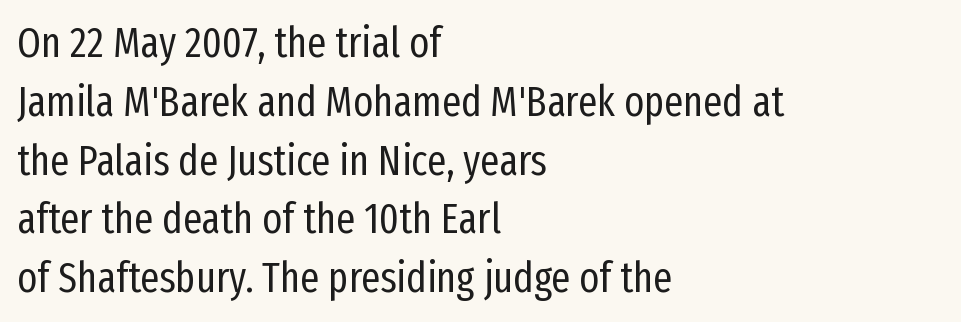
The image shows 42 px regular-weight, condensed sans-serif type, upright; set left-aligned, normal line spacing (1.4x), normal letter spacing, not underlined; low stroke contrast and a medium x-height.
